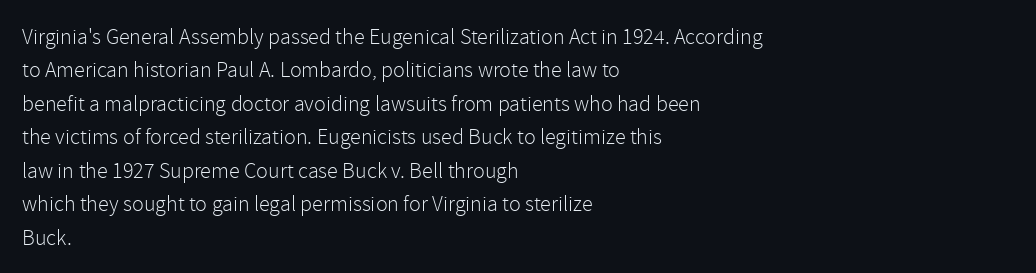
Q: Is the text bold? A: No.
Q: Is the text italic (slanted)? A: No, it is upright.
Q: Is the text underlined? A: No.
Q: How is the paragraph aligned? A: Left-aligned.
Q: Is the spacing between letters normal or unusually wide? A: Normal.
Q: Is the spacing between lines tight, normal or loose? A: Normal.
